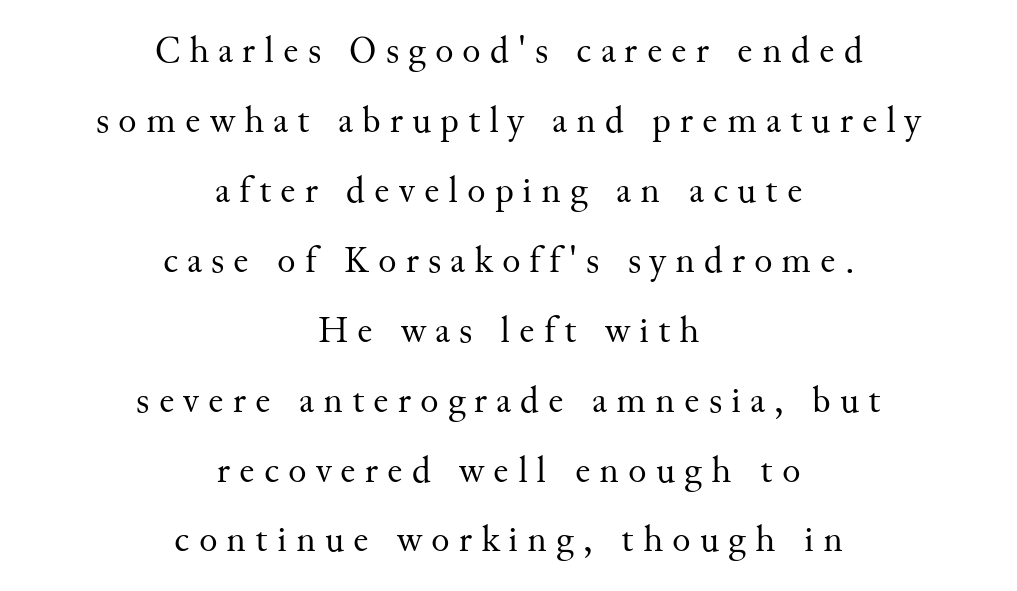
One-word summary of the alignment: center. Stroke thickness stays within the range of a standard reading face or lighter. The axis of the letterforms is exactly vertical. The rendering shows small feet on the letterforms — a serif design. Unmarked baselines from the first word to the last. The gaps between neighbouring characters are conspicuously large.
